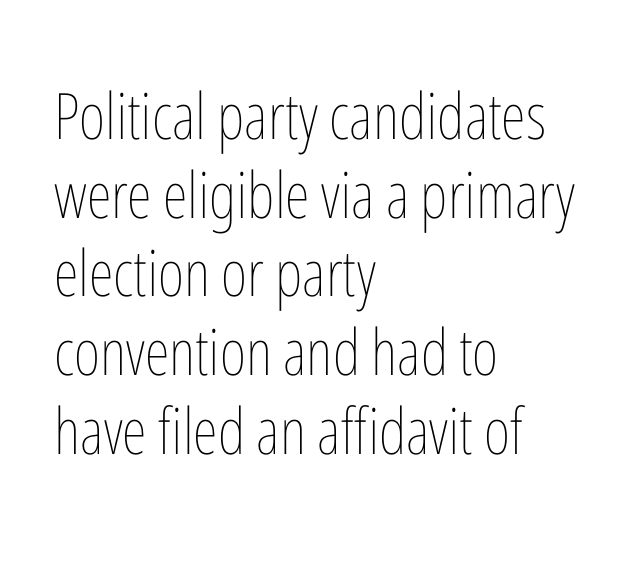
The rag falls on the right side of this text block. Upright lettering throughout. The passage shown is typed in a proportional face where columns would drift. These lines keep a tight, regular rhythm from letter to letter.
